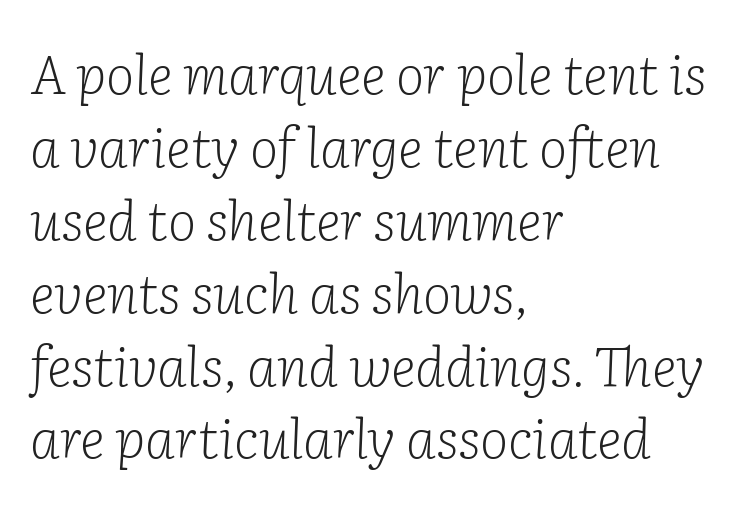
Q: Is the text bold? A: No.
Q: Is the text italic (slanted)? A: Yes, it leans right by about 2 degrees.
Q: Is the typeface a serif or a sans-serif typeface? A: Serif.
Q: Is the text underlined? A: No.
Q: How is the paragraph aligned? A: Left-aligned.
Q: Is the spacing between letters normal or unusually wide? A: Normal.
Q: Is the spacing between lines tight, normal or loose? A: Normal.
Q: Width (condensed, normal, or wide)? A: Normal.
Q: Stroke contrast? A: Low.
Q: x-height? A: Medium.
Q: Monospaced? A: No.
